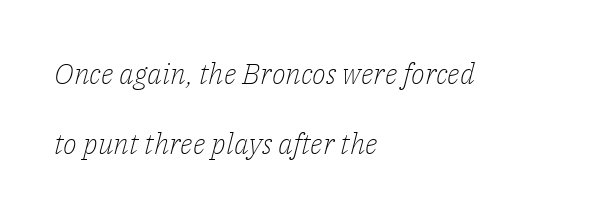
Q: Is the text bold? A: No.
Q: Is the text italic (slanted)? A: Yes, it leans right by about 14 degrees.
Q: Is the typeface a serif or a sans-serif typeface? A: Serif.
Q: Is the text underlined? A: No.
Q: How is the paragraph aligned? A: Left-aligned.
Q: Is the spacing between letters normal or unusually wide? A: Normal.
Q: Is the spacing between lines tight, normal or loose? A: Loose.
Q: Width (condensed, normal, or wide)? A: Normal.
Q: Stroke contrast? A: Low.
Q: x-height? A: Medium.
Q: Monospaced? A: No.
